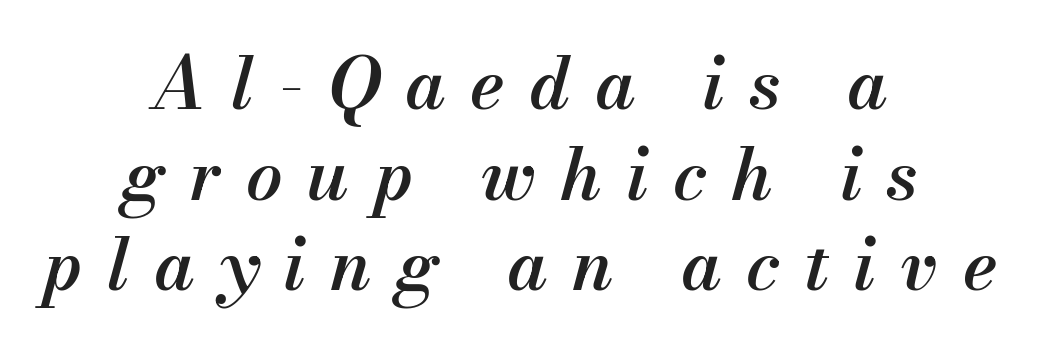
Q: Is the text bold? A: Semi-bold.
Q: Is the text italic (slanted)? A: Yes, it leans right by about 13 degrees.
Q: Is the text underlined? A: No.
Q: How is the paragraph aligned? A: Centered.
Q: Is the spacing between letters normal or unusually wide? A: Unusually wide.
Q: Is the spacing between lines tight, normal or loose? A: Normal.
Q: Width (condensed, normal, or wide)? A: Normal.
Q: Stroke contrast? A: Medium.
Q: x-height? A: Small.
Q: Monospaced? A: No.
